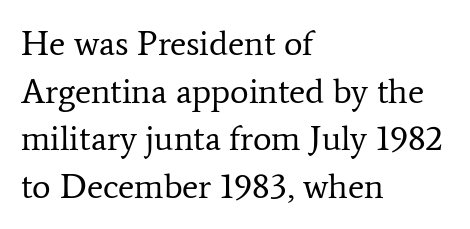
{"serif": "yes", "italic": "no", "bold": "no", "weight": "regular", "width": "normal", "stroke_contrast": "low", "x_height": "medium", "monospaced": "no", "underline": "no", "align": "left", "line_spacing": "normal", "line_spacing_ratio": 1.36, "letter_spacing": "normal", "letter_spacing_em": 0.0, "glyph_px": 35}
